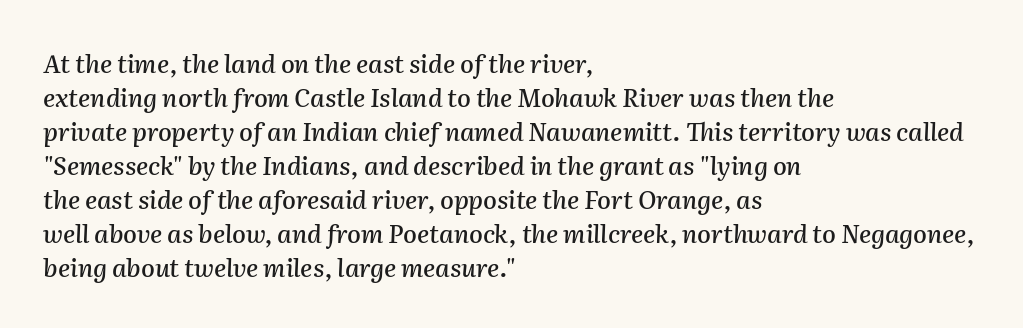
Q: Is the text italic (slanted)? A: Yes, it leans right by about 2 degrees.
Q: Is the text underlined? A: No.
Q: How is the paragraph aligned? A: Left-aligned.
Q: Is the spacing between letters normal or unusually wide? A: Normal.
Q: Is the spacing between lines tight, normal or loose? A: Normal.
